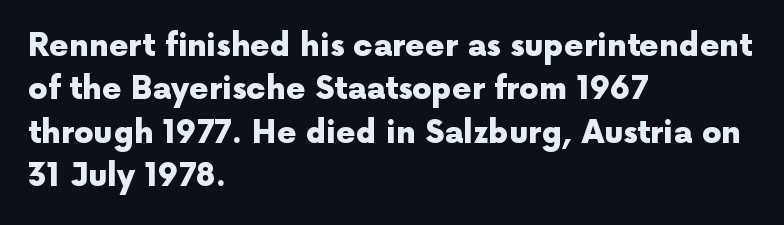
The image shows 31 px heavy sans-serif type, upright; set left-aligned, normal line spacing (1.4x), normal letter spacing, not underlined; a medium x-height.
